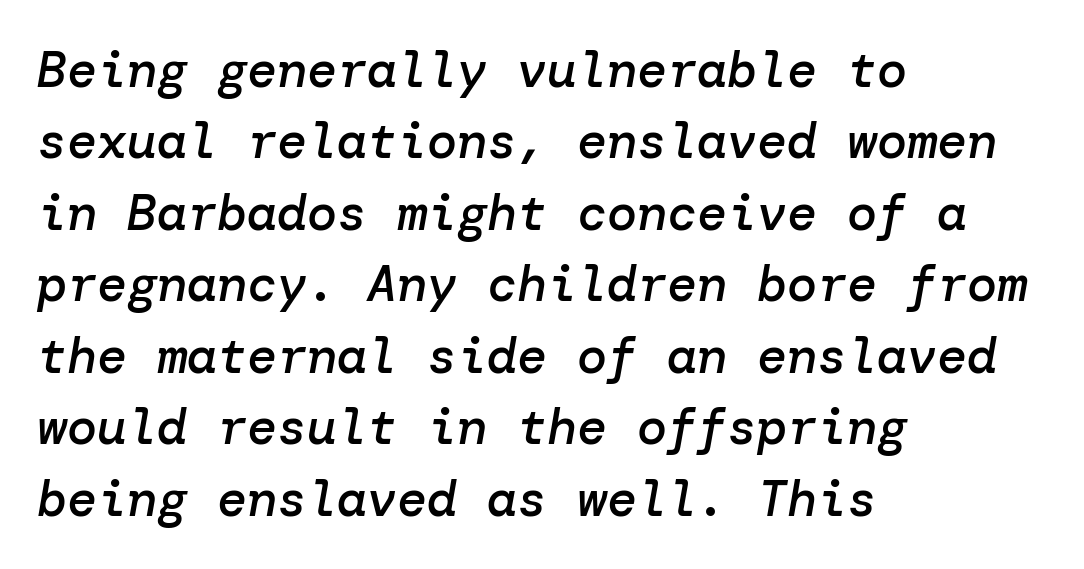
{"italic": "yes", "lean": "right", "slant_degrees": 10, "bold": "semi", "weight": "semibold", "width": "normal", "stroke_contrast": "low", "x_height": "medium", "underline": "no", "align": "left", "line_spacing": "normal", "line_spacing_ratio": 1.43, "letter_spacing": "normal", "letter_spacing_em": 0.0, "glyph_px": 50}
